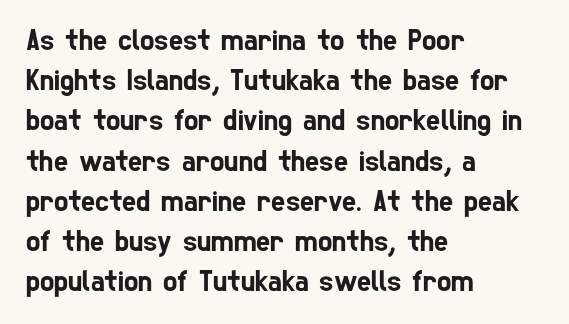
{"serif": "no", "width": "condensed", "stroke_contrast": "low", "x_height": "medium", "monospaced": "no", "underline": "no", "align": "left", "line_spacing": "normal", "line_spacing_ratio": 1.34, "letter_spacing": "normal", "letter_spacing_em": 0.0, "glyph_px": 30}
